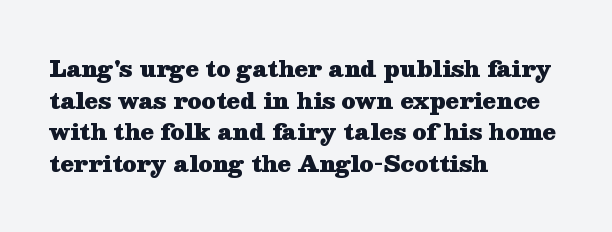
Beneath every word, the page is bare. Successive baselines arrive at the customary interval. It's the straight-up-and-down kind of type. Which margin do the lines hug? The left one — the right edge is uneven. Thick stems and heavy bowls — unmistakably bold.
